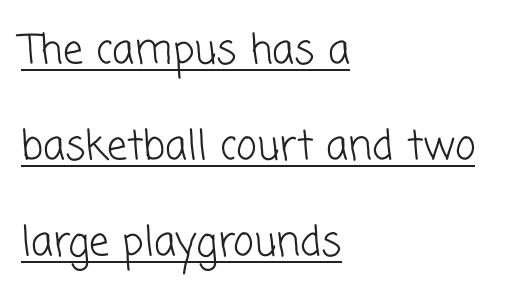
{"serif": "no", "bold": "no", "weight": "light", "width": "normal", "stroke_contrast": "low", "x_height": "medium", "monospaced": "no", "underline": "yes", "align": "left", "line_spacing": "loose", "line_spacing_ratio": 2.4, "letter_spacing": "normal", "letter_spacing_em": 0.0, "glyph_px": 40}
